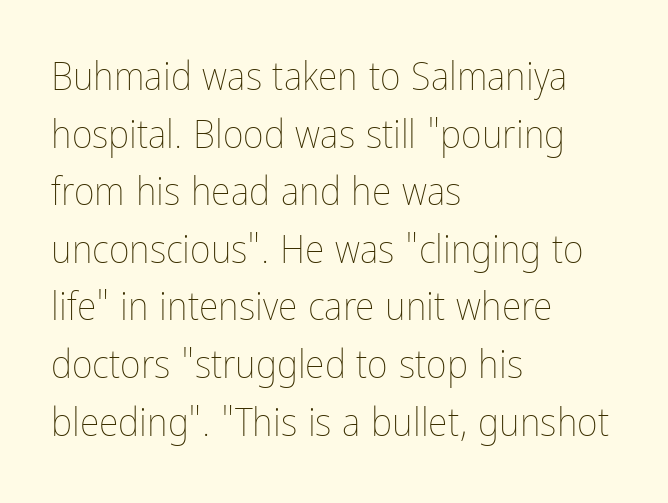
A roman cut, with each character standing at attention. The vertical gap from one line to the next is medium. The passage shown is not bold in any degree. The face used here is proportionally spaced, like ordinary book or web type.
